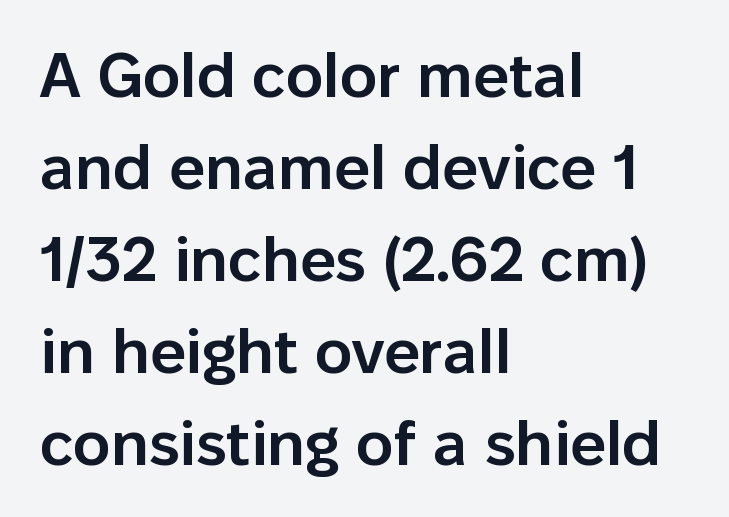
The image shows 63 px semibold sans-serif type, upright; set left-aligned, normal line spacing (1.46x), normal letter spacing, not underlined; low stroke contrast and a medium x-height.
